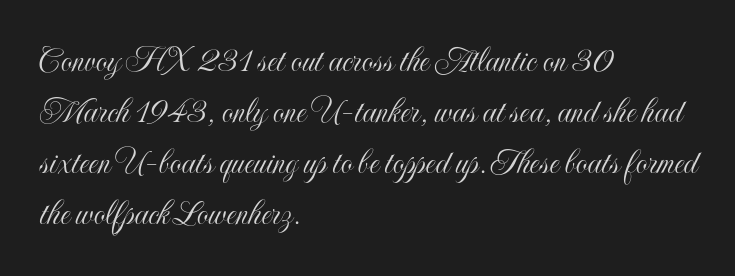
The image shows 37 px condensed type; set left-aligned, normal line spacing (1.38x), normal letter spacing, not underlined; a small x-height.
